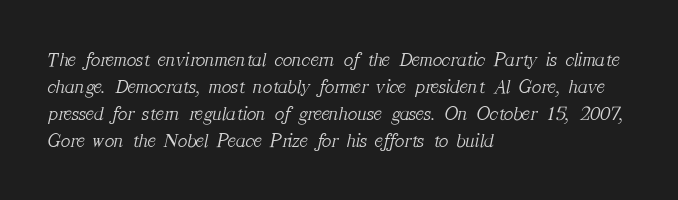
The image shows 20 px text type, italic (leaning right); set left-aligned, normal line spacing (1.35x), normal letter spacing, not underlined.
